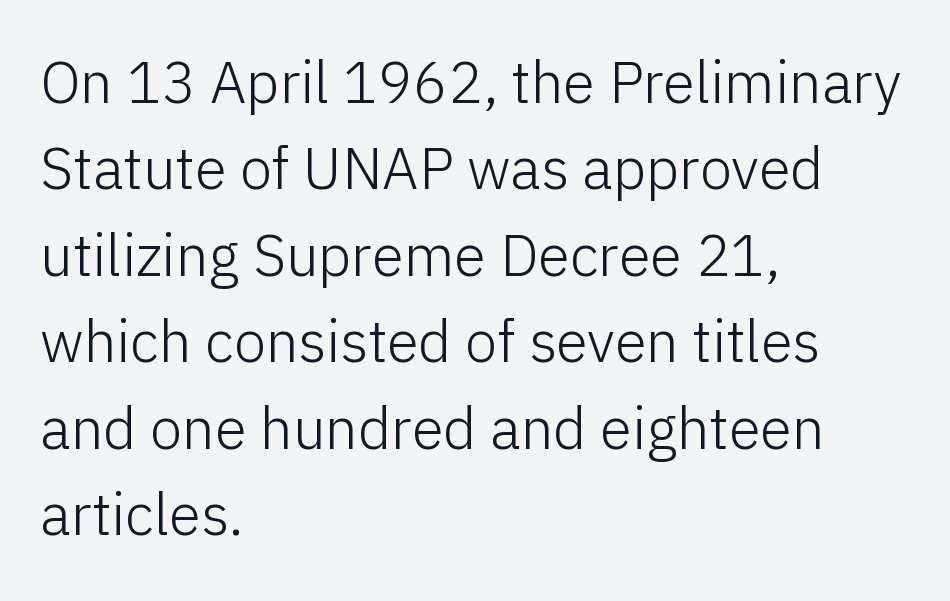
The image shows 58 px light sans-serif type, upright; set left-aligned, normal line spacing (1.49x), normal letter spacing, not underlined; low stroke contrast and a medium x-height.
